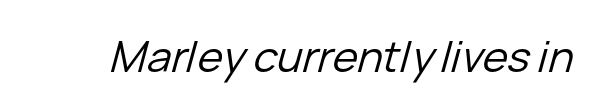
Q: Is the text bold? A: No.
Q: Is the text italic (slanted)? A: Yes, it leans right by about 15 degrees.
Q: Is the text underlined? A: No.
Q: Is the spacing between letters normal or unusually wide? A: Normal.
Q: Width (condensed, normal, or wide)? A: Normal.
Q: Stroke contrast? A: Low.
Q: x-height? A: Medium.
Q: Monospaced? A: No.
